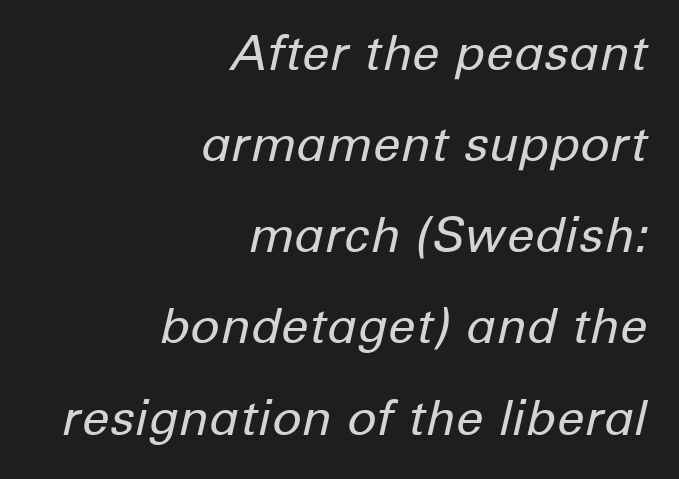
{"italic": "yes", "lean": "right", "slant_degrees": 12, "bold": "no", "weight": "regular", "width": "normal", "stroke_contrast": "low", "x_height": "medium", "monospaced": "no", "underline": "no", "align": "right", "line_spacing_ratio": 1.86, "letter_spacing": "normal", "letter_spacing_em": 0.0, "glyph_px": 49}
